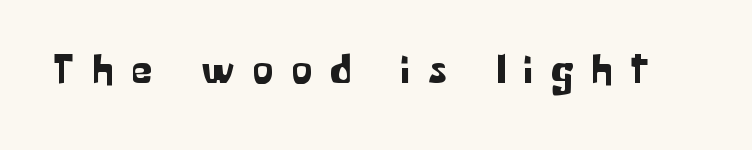
The image shows 41 px sans-serif type, upright; set unusually wide letter spacing (+0.45 em), not underlined; low stroke contrast and a medium x-height.
